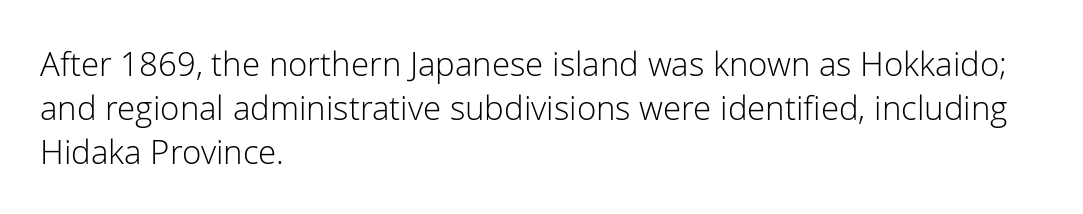
A typesetter would call this proportional, since set widths differ per character. Rule under the text: the space is simply empty. Line starts are locked; line ends wander. Nope, not italic — everything's standing straight. Nobody touched the tracking dial on this one. Nothing heavy about these letters — not bold at all.
